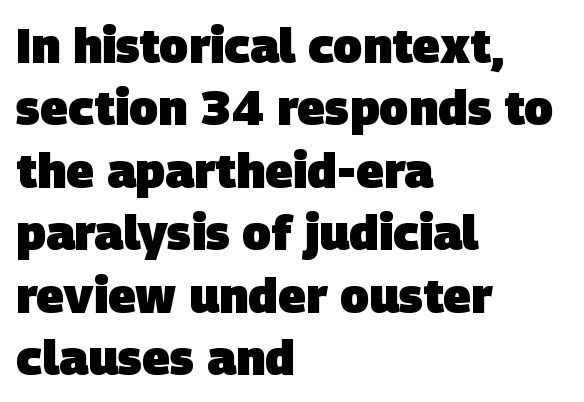
{"serif": "no", "bold": "yes", "weight": "heavy", "width": "normal", "stroke_contrast": "low", "x_height": "large", "monospaced": "no", "underline": "no", "align": "left", "line_spacing": "normal", "line_spacing_ratio": 1.3, "letter_spacing": "normal", "letter_spacing_em": 0.0, "glyph_px": 48}
